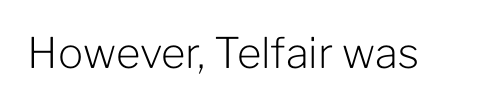
{"serif": "no", "italic": "no", "bold": "no", "weight": "light", "width": "normal", "stroke_contrast": "low", "x_height": "medium", "monospaced": "no", "underline": "no", "letter_spacing": "normal", "letter_spacing_em": 0.0, "glyph_px": 42}
